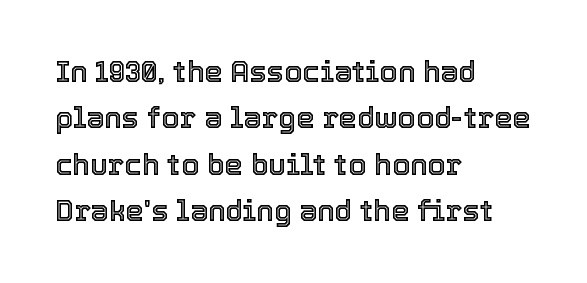
Q: Is the text italic (slanted)? A: No, it is upright.
Q: Is the text underlined? A: No.
Q: How is the paragraph aligned? A: Left-aligned.
Q: Is the spacing between letters normal or unusually wide? A: Normal.
Q: Is the spacing between lines tight, normal or loose? A: Normal.
Q: Width (condensed, normal, or wide)? A: Normal.
Q: x-height? A: Medium.
Q: Monospaced? A: No.
